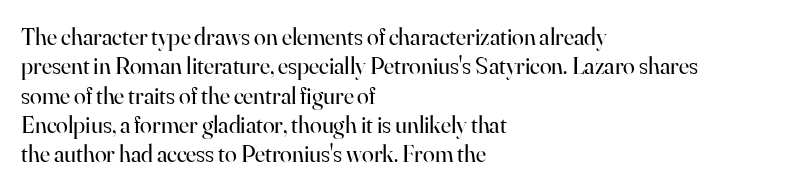
{"italic": "no", "bold": "no", "underline": "no", "align": "left", "line_spacing_ratio": 1.22, "letter_spacing": "normal", "letter_spacing_em": 0.0, "glyph_px": 24}
